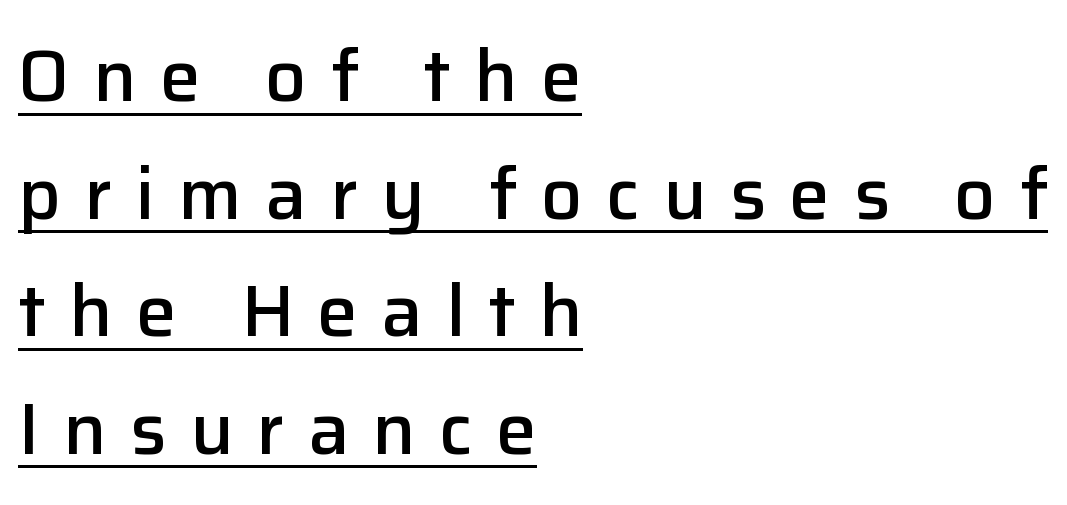
You could only call the tracking loose — the letters float apart. Emphasis is given by a line drawn under the lettering. Teacher's note: observe the even left margin — that is flush-left alignment. The letters stand straight up with perfectly vertical stems. These lines are rendered in a variable-pitch font.
